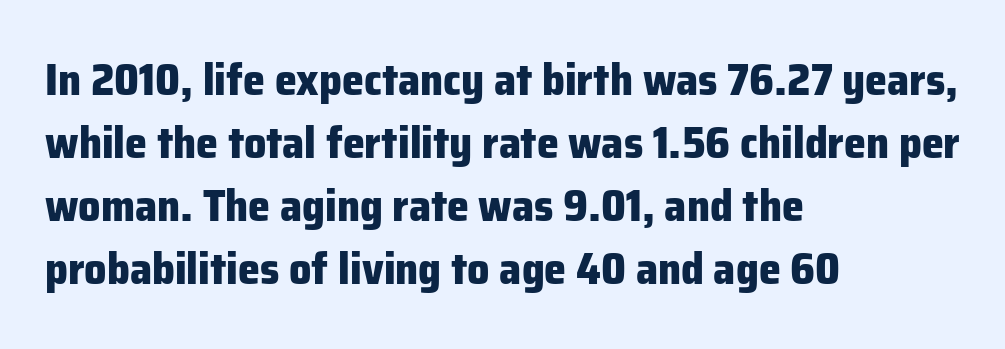
What weight is shown? A full bold with thick strokes. Words appear dense and cohesive because spacing is normal. In terms of letterform style, serifs are entirely absent. The rendering uses a moderate line-height, typical for paragraphs. The rendering anchors every line to the left-hand side. The space beneath each line is pristine and unruled.
